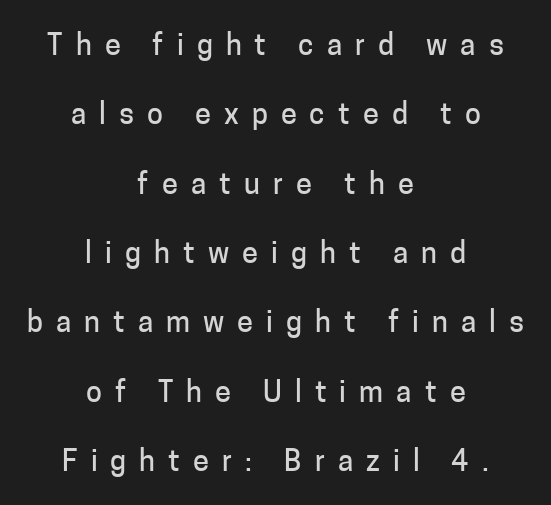
{"serif": "no", "italic": "no", "width": "normal", "stroke_contrast": "low", "x_height": "medium", "monospaced": "no", "underline": "no", "align": "center", "line_spacing": "loose", "line_spacing_ratio": 2.39, "letter_spacing": "wide", "letter_spacing_em": 0.45, "glyph_px": 29}
